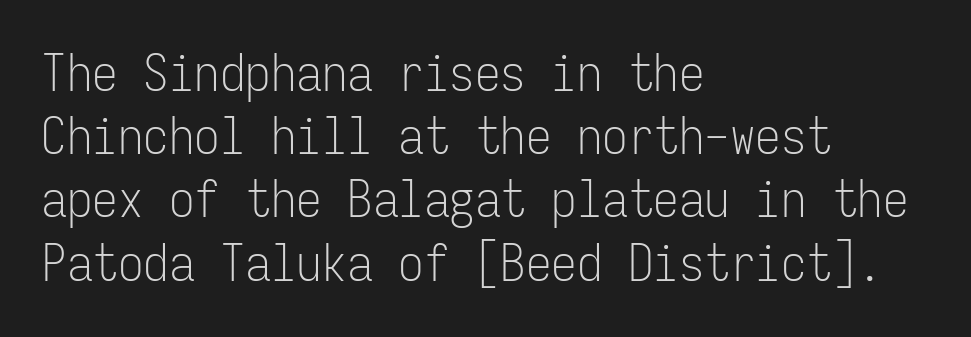
Students, note that the glyphs here touch the page at normal intervals. Horizontal alignment here is leftward, the default for most running prose. Every character here occupies the same horizontal width, giving the sample a typewriter-like rhythm. Nobody drew a line under any word here.
